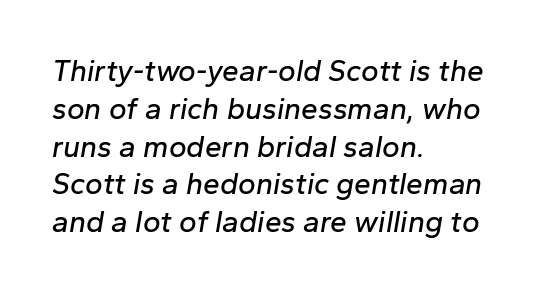
{"italic": "yes", "lean": "right", "slant_degrees": 10, "width": "normal", "stroke_contrast": "low", "x_height": "medium", "monospaced": "no", "underline": "no", "align": "left", "line_spacing": "normal", "line_spacing_ratio": 1.26, "letter_spacing": "normal", "letter_spacing_em": 0.0, "glyph_px": 30}
